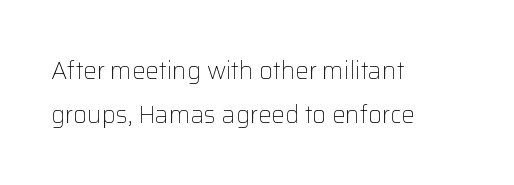
{"italic": "no", "bold": "no", "underline": "no", "align": "left", "line_spacing_ratio": 1.82, "letter_spacing": "normal", "letter_spacing_em": 0.0, "glyph_px": 24}
